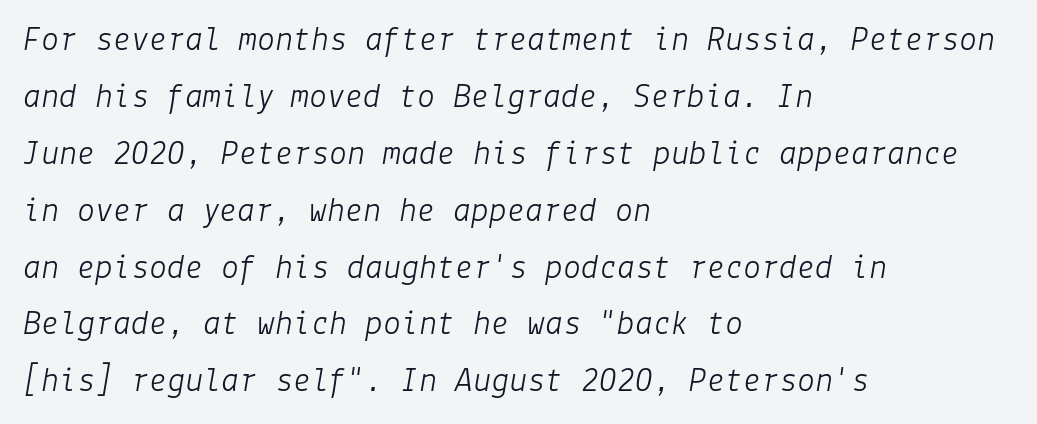
Q: Is the text bold? A: No.
Q: Is the text italic (slanted)? A: Yes, it leans right by about 9 degrees.
Q: Is the text underlined? A: No.
Q: How is the paragraph aligned? A: Left-aligned.
Q: Is the spacing between letters normal or unusually wide? A: Normal.
Q: Is the spacing between lines tight, normal or loose? A: Normal.
Q: Width (condensed, normal, or wide)? A: Normal.
Q: Stroke contrast? A: Low.
Q: x-height? A: Medium.
